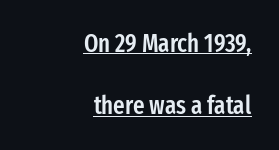
Q: Is the text bold? A: Semi-bold.
Q: Is the text italic (slanted)? A: No, it is upright.
Q: Is the text underlined? A: Yes.
Q: How is the paragraph aligned? A: Right-aligned.
Q: Is the spacing between letters normal or unusually wide? A: Normal.
Q: Is the spacing between lines tight, normal or loose? A: Loose.
